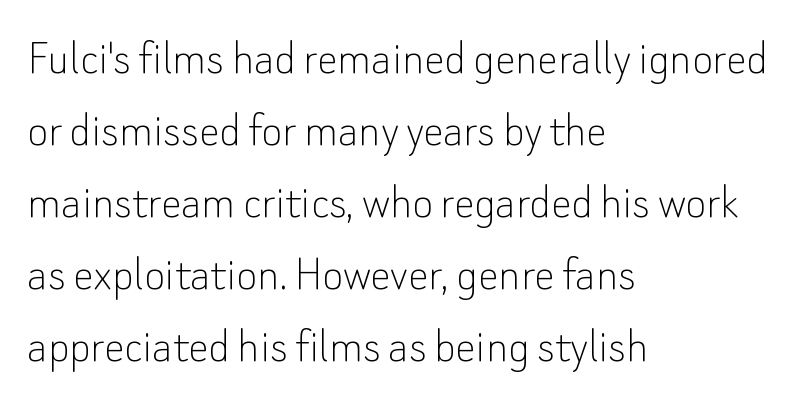
The image shows 51 px thin sans-serif type, upright; set left-aligned, normal line spacing (1.41x), normal letter spacing, not underlined; low stroke contrast and a small x-height.
